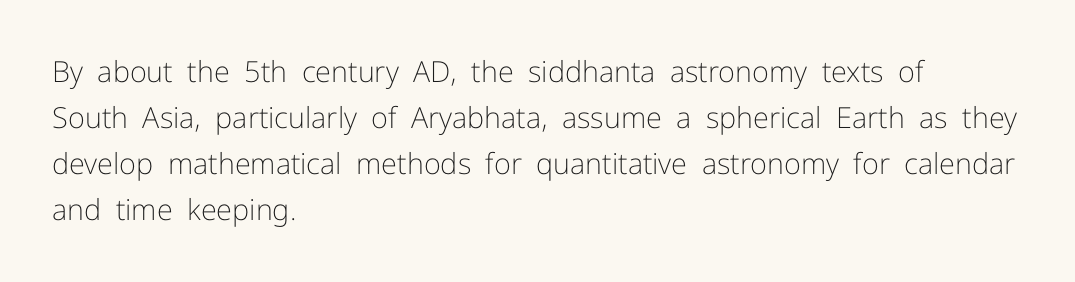
The image shows 29 px light sans-serif type, upright; set left-aligned, normal line spacing (1.59x), normal letter spacing, not underlined; low stroke contrast and a medium x-height.
